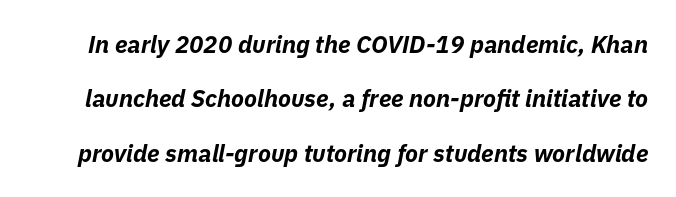
Q: Is the text bold? A: Yes.
Q: Is the text italic (slanted)? A: Yes, it leans right by about 11 degrees.
Q: Is the text underlined? A: No.
Q: Is the spacing between letters normal or unusually wide? A: Normal.
Q: Is the spacing between lines tight, normal or loose? A: Loose.
